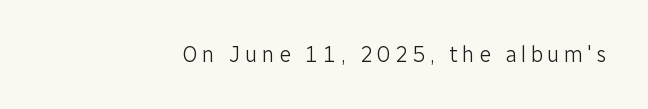
Q: Is the text bold? A: No.
Q: Is the text italic (slanted)? A: No, it is upright.
Q: Is the text underlined? A: No.
Q: Is the spacing between letters normal or unusually wide? A: Unusually wide.
